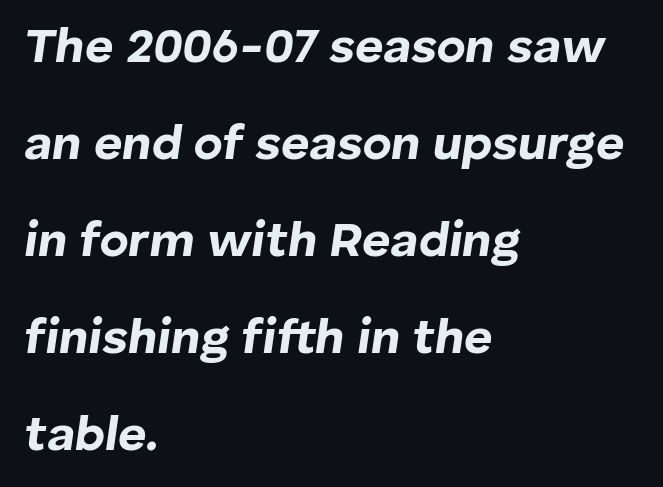
{"italic": "yes", "lean": "right", "slant_degrees": 8, "bold": "yes", "weight": "bold", "width": "normal", "stroke_contrast": "low", "x_height": "medium", "monospaced": "no", "underline": "no", "align": "left", "line_spacing": "loose", "line_spacing_ratio": 1.98, "letter_spacing": "normal", "letter_spacing_em": 0.0, "glyph_px": 49}
